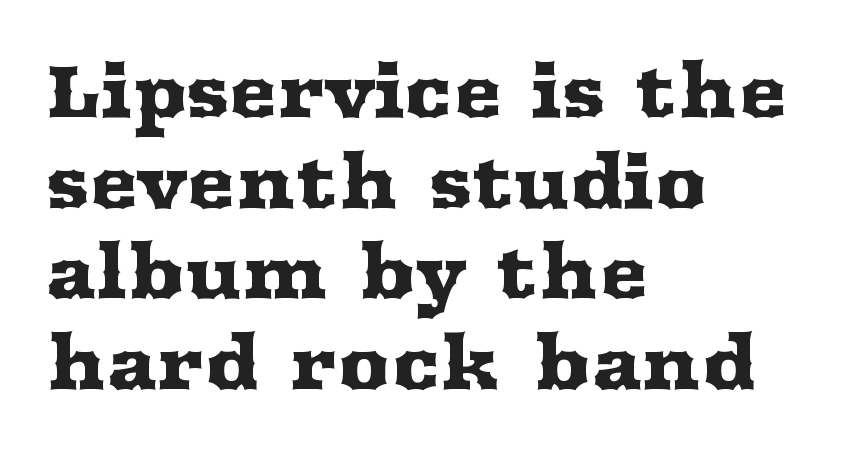
The image shows 73 px wide serif type, upright; set left-aligned, line spacing 1.24x, normal letter spacing, not underlined; medium stroke contrast and a medium x-height.
